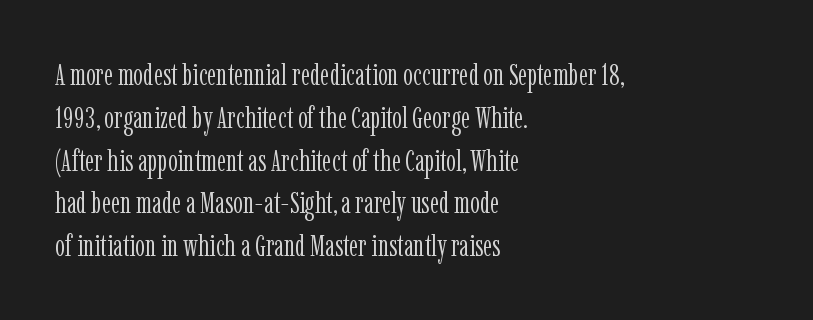
The glyphs in this specimen are seriffed. Weight: regular or lighter. Spacing verdict: proportional, widths tailored to each character. In terms of leading, this rendering sits right in the middle. The font's upright variant was chosen for this text. The zone under the glyphs is completely vacant.
